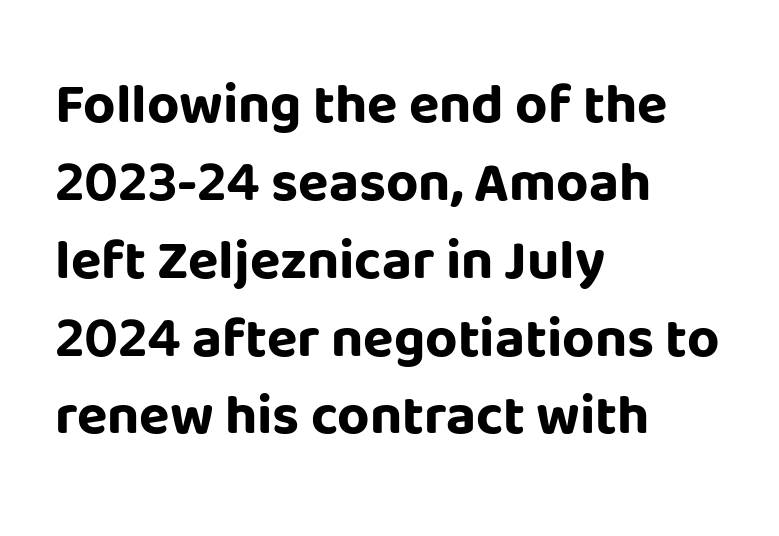
The image shows 56 px bold sans-serif type, upright; set left-aligned, normal line spacing (1.39x), normal letter spacing, not underlined; low stroke contrast and a large x-height.
